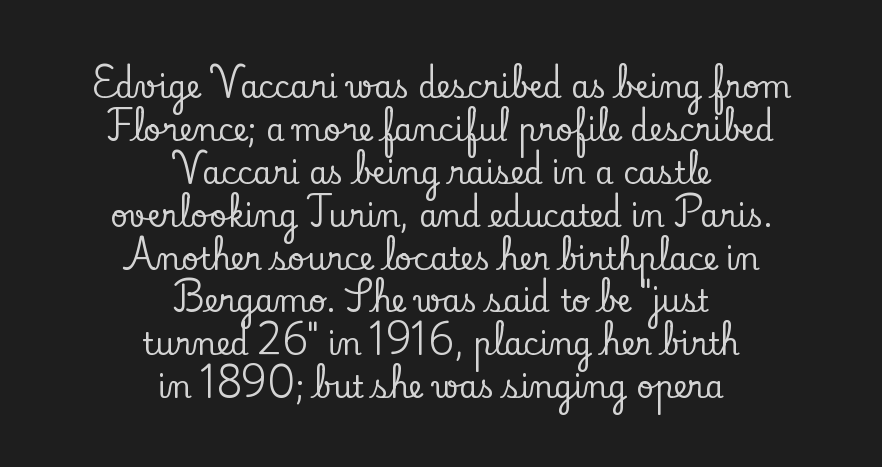
Q: Is the text italic (slanted)? A: No, it is upright.
Q: Is the typeface a serif or a sans-serif typeface? A: Serif.
Q: Is the text underlined? A: No.
Q: How is the paragraph aligned? A: Centered.
Q: Is the spacing between letters normal or unusually wide? A: Normal.
Q: Is the spacing between lines tight, normal or loose? A: Normal.
Q: Width (condensed, normal, or wide)? A: Normal.
Q: Stroke contrast? A: Low.
Q: x-height? A: Small.
Q: Monospaced? A: No.
